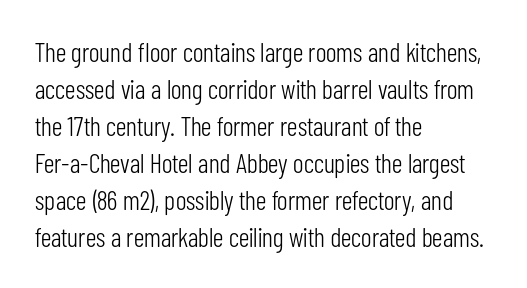
The image shows 27 px text type, upright; set left-aligned, normal line spacing (1.37x), normal letter spacing, not underlined.
